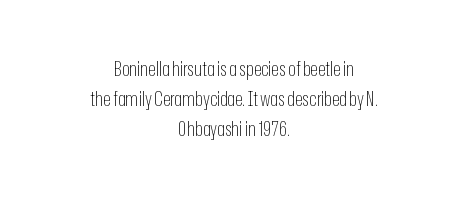
Characters follow at the spacing the type designer built in. This is the regular roman posture of the typeface. The leading is moderate, giving the passage an even texture. Descender tails drop into unmarked territory. The text block is weighted toward neither margin, spreading evenly from the middle.
